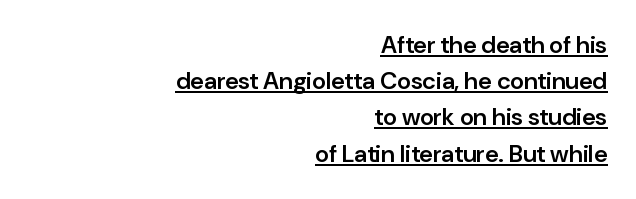
The image shows 24 px text type, upright; set right-aligned, normal line spacing (1.51x), normal letter spacing, underlined.
